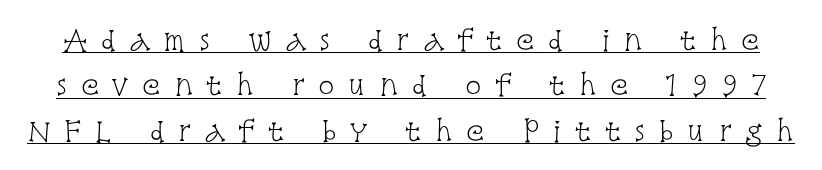
{"italic": "no", "bold": "no", "underline": "yes", "line_spacing": "normal", "line_spacing_ratio": 1.68, "letter_spacing": "wide", "letter_spacing_em": 0.5, "glyph_px": 27}
